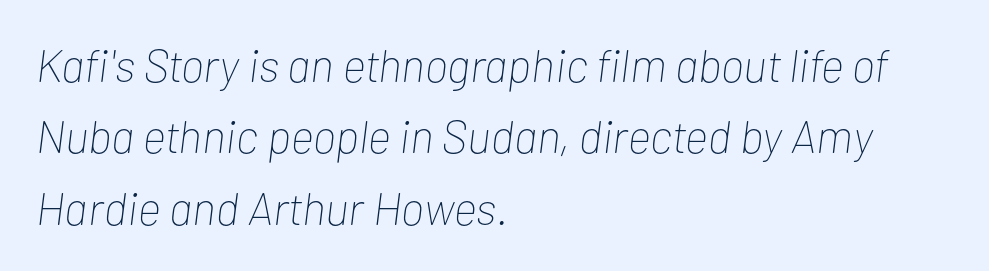
{"italic": "yes", "lean": "right", "slant_degrees": 7, "bold": "no", "weight": "thin", "width": "condensed", "stroke_contrast": "low", "x_height": "medium", "monospaced": "no", "underline": "no", "align": "left", "line_spacing": "normal", "line_spacing_ratio": 1.55, "letter_spacing": "normal", "letter_spacing_em": 0.0, "glyph_px": 46}
